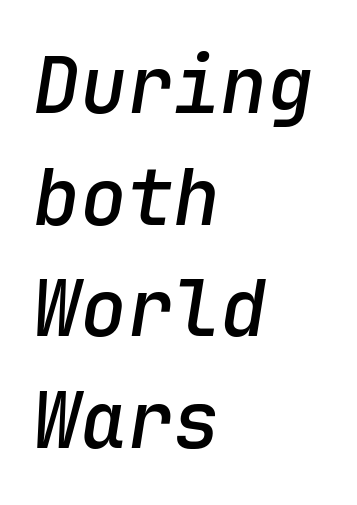
The image shows 78 px semibold type, italic (leaning right), monospaced; set left-aligned, normal line spacing (1.43x), normal letter spacing, not underlined; low stroke contrast and a medium x-height.
